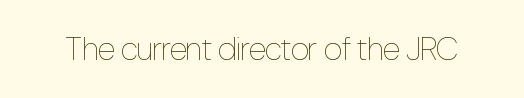
Q: Is the text bold? A: No.
Q: Is the text italic (slanted)? A: No, it is upright.
Q: Is the text underlined? A: No.
Q: Is the spacing between letters normal or unusually wide? A: Normal.
Q: Width (condensed, normal, or wide)? A: Condensed.
Q: Stroke contrast? A: Low.
Q: x-height? A: Medium.
Q: Monospaced? A: No.
